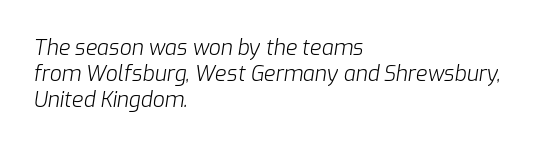
{"italic": "yes", "lean": "right", "slant_degrees": 9, "bold": "no", "underline": "no", "align": "left", "line_spacing": "normal", "line_spacing_ratio": 1.25, "letter_spacing": "normal", "letter_spacing_em": 0.0, "glyph_px": 21}
